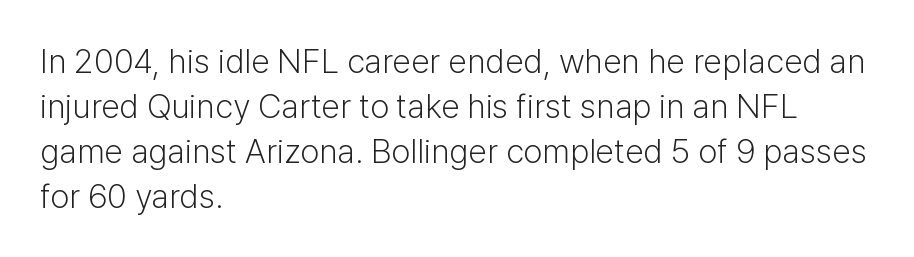
Q: Is the text bold? A: No.
Q: Is the text italic (slanted)? A: No, it is upright.
Q: Is the typeface a serif or a sans-serif typeface? A: Sans-serif.
Q: Is the text underlined? A: No.
Q: How is the paragraph aligned? A: Left-aligned.
Q: Is the spacing between letters normal or unusually wide? A: Normal.
Q: Is the spacing between lines tight, normal or loose? A: Normal.
Q: Width (condensed, normal, or wide)? A: Normal.
Q: Stroke contrast? A: Low.
Q: x-height? A: Medium.
Q: Monospaced? A: No.
